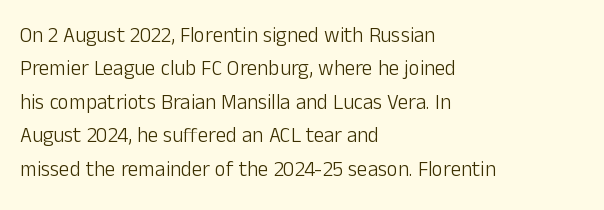
The image shows 21 px text type, upright; set left-aligned, normal line spacing (1.59x), normal letter spacing, not underlined.
